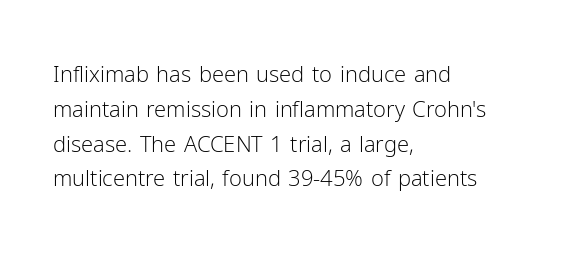
{"italic": "no", "bold": "no", "underline": "no", "align": "left", "line_spacing": "normal", "line_spacing_ratio": 1.58, "letter_spacing": "normal", "letter_spacing_em": 0.0, "glyph_px": 22}
